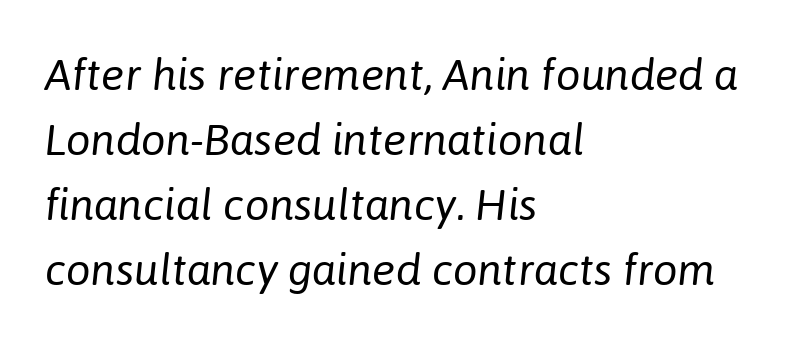
The image shows 44 px regular-weight type, italic (leaning right); set left-aligned, normal line spacing (1.48x), normal letter spacing, not underlined; low stroke contrast and a medium x-height.
